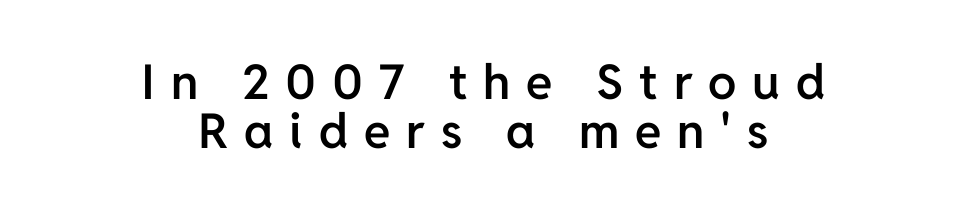
{"serif": "no", "italic": "no", "bold": "semi", "weight": "semibold", "width": "normal", "stroke_contrast": "low", "x_height": "medium", "monospaced": "no", "underline": "no", "align": "center", "line_spacing": "tight", "line_spacing_ratio": 1.03, "letter_spacing": "wide", "letter_spacing_em": 0.33, "glyph_px": 48}
